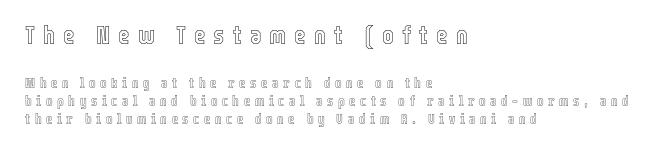
Q: Is the text italic (slanted)? A: No, it is upright.
Q: Is the text underlined? A: No.
Q: How is the paragraph aligned? A: Left-aligned.
Q: Is the spacing between letters normal or unusually wide? A: Unusually wide.
Q: Is the spacing between lines tight, normal or loose? A: Normal.
Q: Which block of text is set in a larger size, the first (top) or the second (bottom)? A: The first (top) one.
